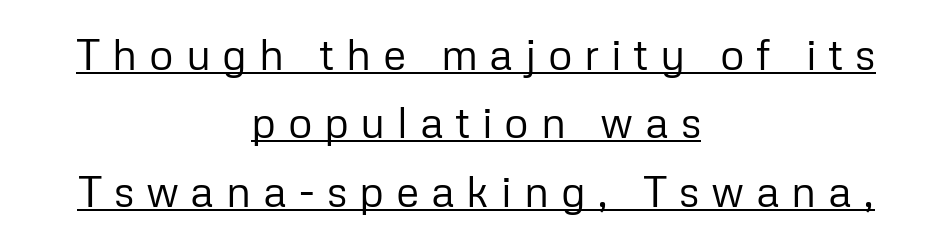
The face used here is proportionally spaced, like ordinary book or web type. Does a line run under the words? Yes, clearly. The passage shown is typeset with a sans-serif family. Is there any slant? The stems are plumb.
